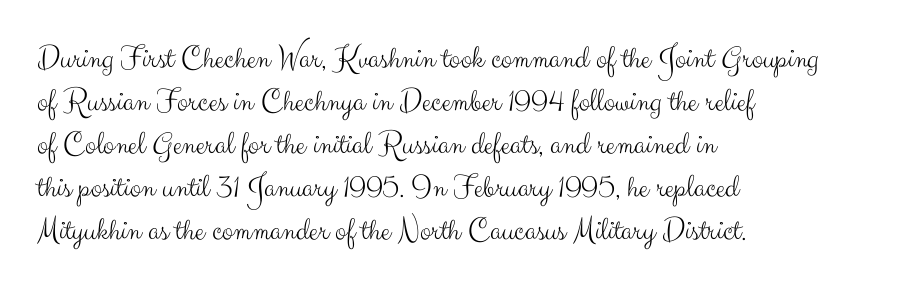
{"serif": "no", "bold": "no", "weight": "light", "width": "normal", "stroke_contrast": "medium", "x_height": "small", "monospaced": "no", "underline": "no", "align": "left", "line_spacing": "normal", "line_spacing_ratio": 1.3, "letter_spacing": "normal", "letter_spacing_em": 0.0, "glyph_px": 33}
